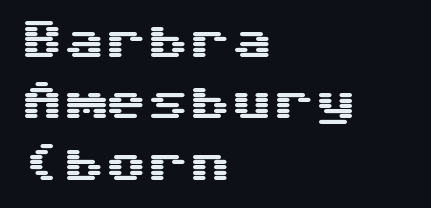
This sample uses an upright cut, with every glyph sitting square on the baseline. Typeset ragged right — the left edge is the straight one. Spacing verdict: monospaced, one width for all characters. Clear beneath every line of the passage. This sample keeps an unexceptional amount of space between lines. Grotesque or geometric, the face here clearly has no serifs.
